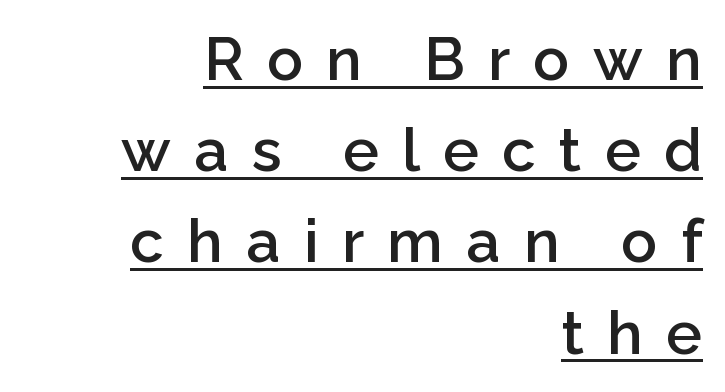
{"serif": "no", "italic": "no", "bold": "semi", "weight": "semibold", "width": "normal", "stroke_contrast": "low", "x_height": "medium", "monospaced": "no", "underline": "yes", "align": "right", "line_spacing": "normal", "line_spacing_ratio": 1.52, "letter_spacing": "wide", "letter_spacing_em": 0.39, "glyph_px": 60}
